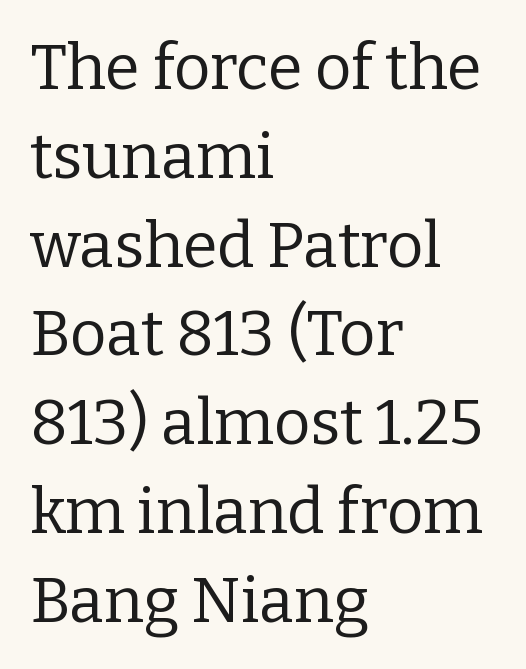
Q: Is the text bold? A: No.
Q: Is the text italic (slanted)? A: No, it is upright.
Q: Is the typeface a serif or a sans-serif typeface? A: Serif.
Q: Is the text underlined? A: No.
Q: How is the paragraph aligned? A: Left-aligned.
Q: Is the spacing between letters normal or unusually wide? A: Normal.
Q: Is the spacing between lines tight, normal or loose? A: Normal.
Q: Width (condensed, normal, or wide)? A: Normal.
Q: Stroke contrast? A: Low.
Q: x-height? A: Medium.
Q: Monospaced? A: No.
